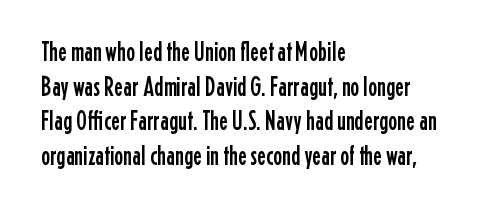
You could call the tracking neutral — neither tight nor loose. Interline gaps are of average width in this sample. The zone under the glyphs is completely vacant. A classic flush-left, rag-right setting is used for this passage. Style check: upright.
